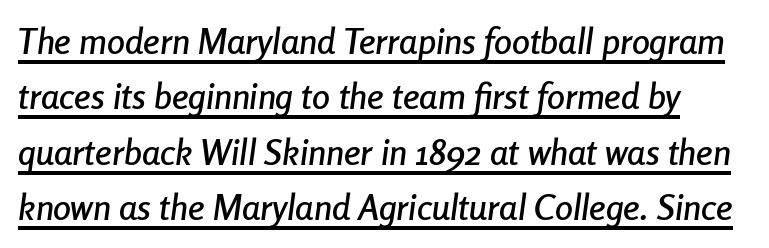
The image shows 36 px condensed type, italic (leaning right); set normal line spacing (1.54x), normal letter spacing, underlined; low stroke contrast and a medium x-height.
